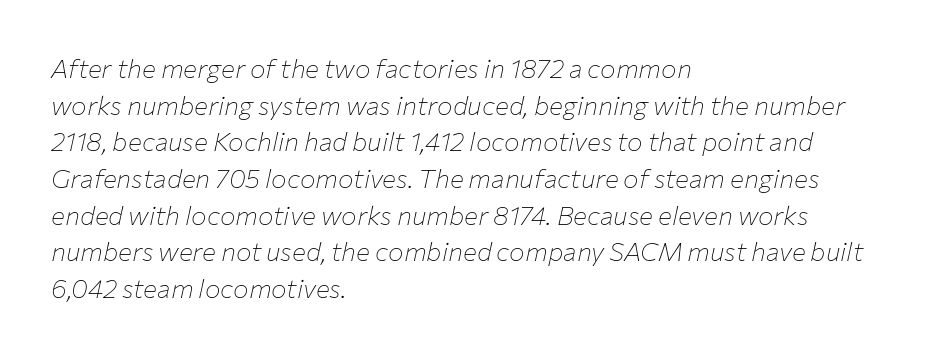
Q: Is the text bold? A: No.
Q: Is the text italic (slanted)? A: Yes, it leans right by about 12 degrees.
Q: Is the text underlined? A: No.
Q: How is the paragraph aligned? A: Left-aligned.
Q: Is the spacing between letters normal or unusually wide? A: Normal.
Q: Is the spacing between lines tight, normal or loose? A: Normal.
